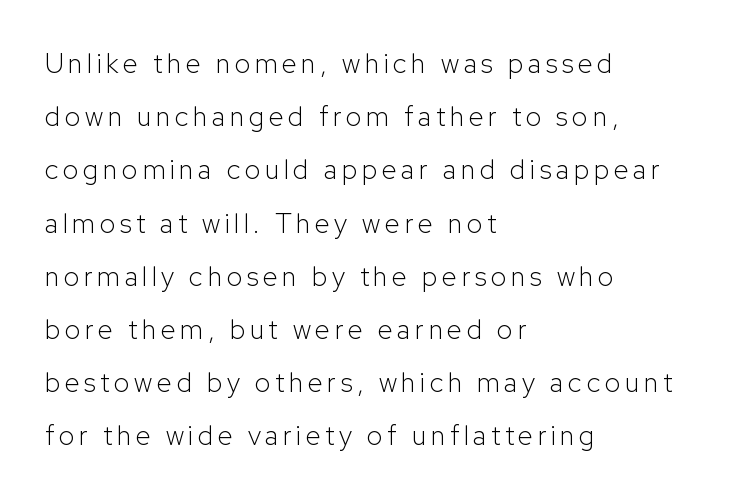
The image shows 27 px text type, upright; set left-aligned, loose line spacing (1.97x), not underlined.
